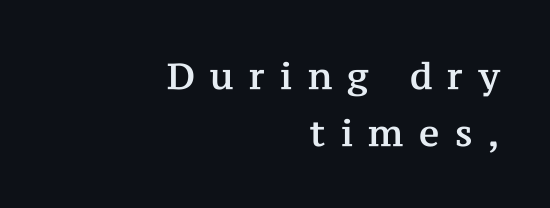
Q: Is the text italic (slanted)? A: No, it is upright.
Q: Is the typeface a serif or a sans-serif typeface? A: Serif.
Q: Is the text underlined? A: No.
Q: How is the paragraph aligned? A: Right-aligned.
Q: Is the spacing between letters normal or unusually wide? A: Unusually wide.
Q: Is the spacing between lines tight, normal or loose? A: Normal.
Q: Width (condensed, normal, or wide)? A: Normal.
Q: Stroke contrast? A: Medium.
Q: x-height? A: Medium.
Q: Monospaced? A: No.
